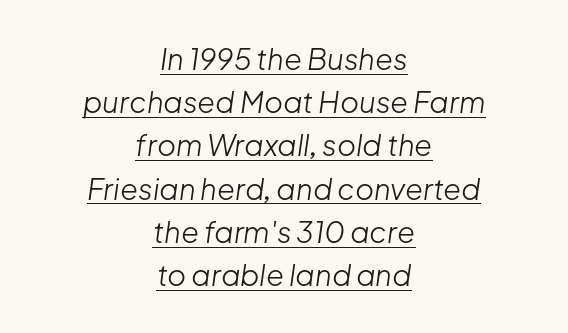
{"italic": "yes", "lean": "right", "slant_degrees": 8, "bold": "no", "weight": "light", "width": "normal", "stroke_contrast": "low", "x_height": "medium", "monospaced": "no", "underline": "yes", "align": "center", "line_spacing": "normal", "line_spacing_ratio": 1.49, "letter_spacing": "normal", "letter_spacing_em": 0.0, "glyph_px": 29}
